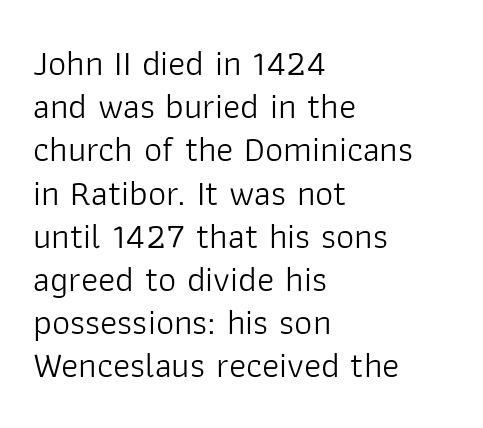
Horizontal alignment here is leftward, the default for most running prose. Descender tails drop into unmarked territory. The letters stand upright; this is a roman face. A light-to-regular cut is what we see here.
